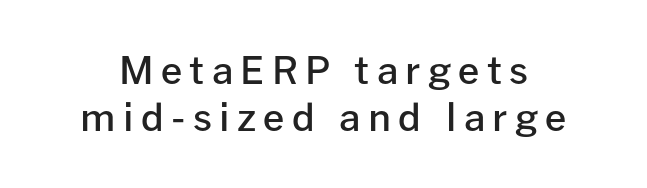
The specimen reads as upright at a glance. Looks like regular typesetting: each glyph gets only the width it needs. Examine the stroke ends and you'll find no serifs. The glyphs have the mass of a demibold cut, below bold. Clear beneath every line of the passage.
